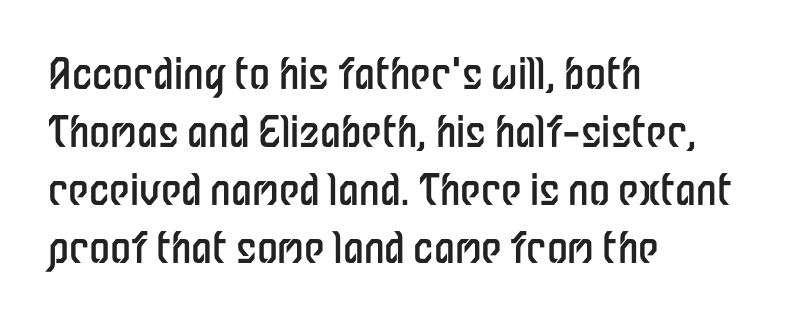
{"serif": "no", "italic": "no", "bold": "no", "weight": "regular", "width": "condensed", "stroke_contrast": "low", "x_height": "medium", "monospaced": "no", "underline": "no", "align": "left", "line_spacing": "normal", "line_spacing_ratio": 1.38, "letter_spacing": "normal", "letter_spacing_em": 0.0, "glyph_px": 42}
